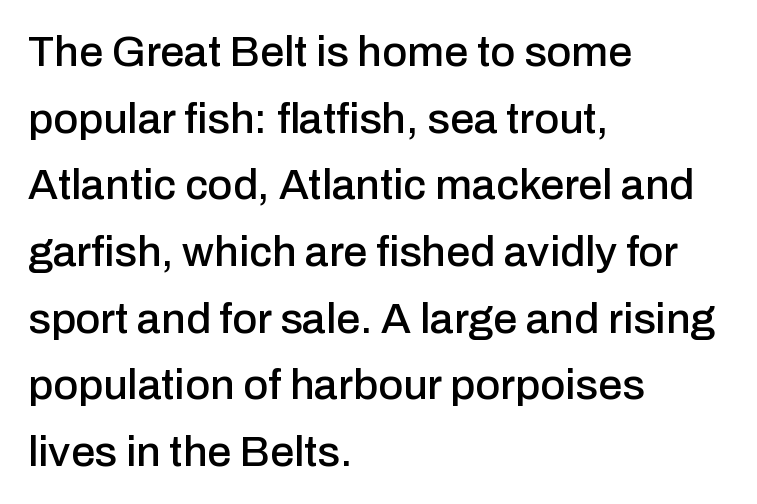
The image shows 43 px sans-serif type, upright; set left-aligned, normal line spacing (1.55x), normal letter spacing, not underlined; low stroke contrast and a medium x-height.
